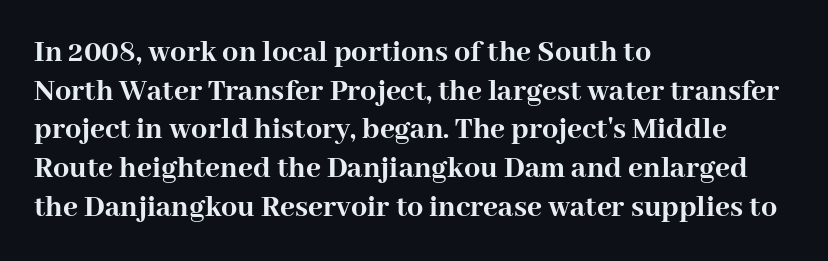
The image shows 32 px semibold serif type, upright; set left-aligned, line spacing 1.21x, normal letter spacing, not underlined; high stroke contrast and a medium x-height.
